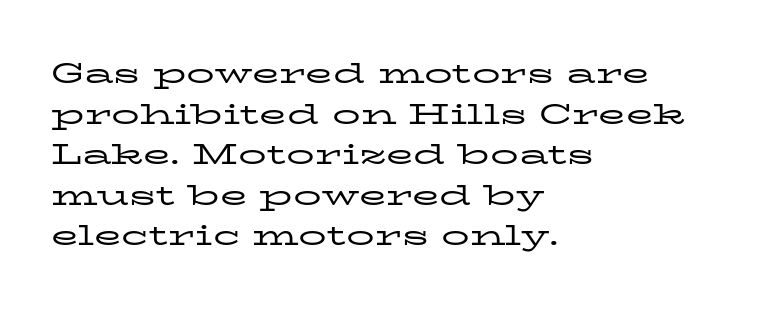
{"serif": "yes", "italic": "no", "bold": "no", "weight": "regular", "width": "wide", "stroke_contrast": "low", "x_height": "medium", "monospaced": "no", "underline": "no", "align": "left", "line_spacing": "normal", "line_spacing_ratio": 1.45, "letter_spacing": "normal", "letter_spacing_em": 0.0, "glyph_px": 28}
